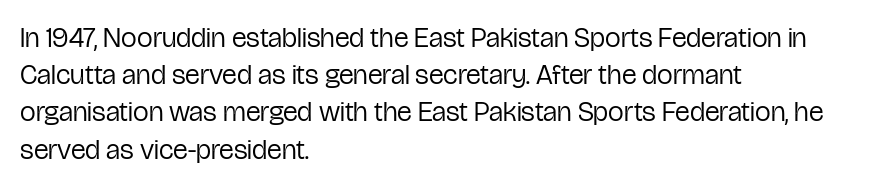
The rendering keeps characters at their native spacing. The rag falls on the right side of this text block. This rendering employs a face without finishing strokes, i.e., a sans-serif. Rule under the text: the space is simply empty.
